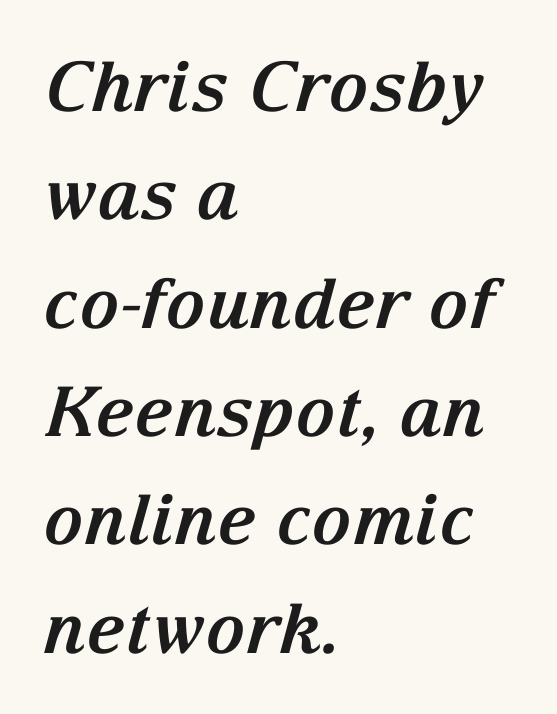
{"serif": "yes", "italic": "yes", "lean": "right", "slant_degrees": 15, "bold": "yes", "weight": "bold", "width": "normal", "stroke_contrast": "medium", "x_height": "medium", "monospaced": "no", "underline": "no", "align": "left", "line_spacing": "normal", "line_spacing_ratio": 1.57, "letter_spacing": "normal", "letter_spacing_em": 0.0, "glyph_px": 69}
